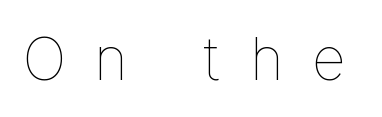
Q: Is the text bold? A: No.
Q: Is the text italic (slanted)? A: No, it is upright.
Q: Is the text underlined? A: No.
Q: Is the spacing between letters normal or unusually wide? A: Unusually wide.
Q: Width (condensed, normal, or wide)? A: Normal.
Q: Stroke contrast? A: Low.
Q: x-height? A: Medium.
Q: Monospaced? A: No.
